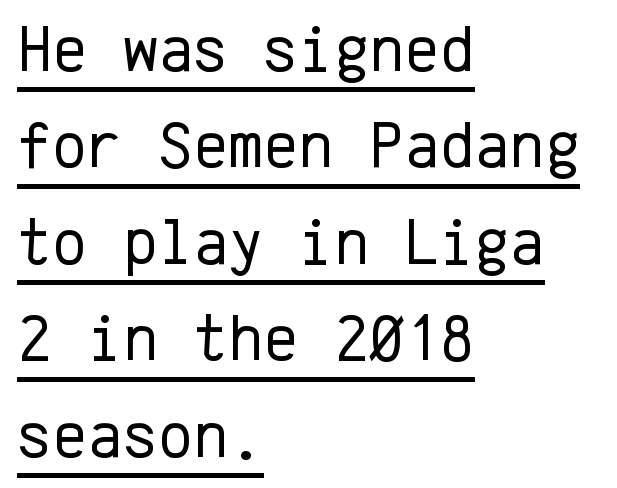
Q: Is the text bold? A: No.
Q: Is the text italic (slanted)? A: No, it is upright.
Q: Is the typeface a serif or a sans-serif typeface? A: Sans-serif.
Q: Is the text underlined? A: Yes.
Q: How is the paragraph aligned? A: Left-aligned.
Q: Is the spacing between letters normal or unusually wide? A: Normal.
Q: Is the spacing between lines tight, normal or loose? A: Normal.
Q: Width (condensed, normal, or wide)? A: Normal.
Q: Stroke contrast? A: Low.
Q: x-height? A: Medium.
Q: Monospaced? A: Yes.
